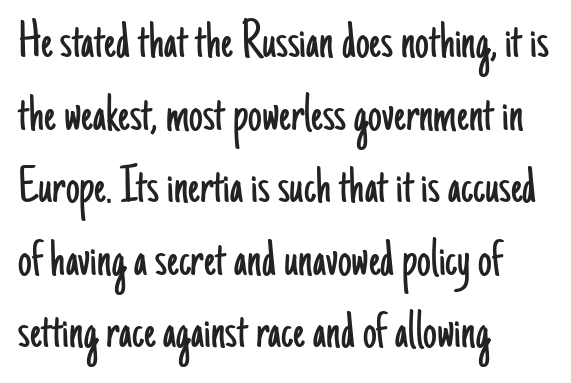
Q: Is the text bold? A: No.
Q: Is the text italic (slanted)? A: No, it is upright.
Q: Is the typeface a serif or a sans-serif typeface? A: Sans-serif.
Q: Is the text underlined? A: No.
Q: How is the paragraph aligned? A: Left-aligned.
Q: Is the spacing between letters normal or unusually wide? A: Normal.
Q: Is the spacing between lines tight, normal or loose? A: Normal.
Q: Width (condensed, normal, or wide)? A: Condensed.
Q: Stroke contrast? A: Low.
Q: x-height? A: Small.
Q: Monospaced? A: No.
